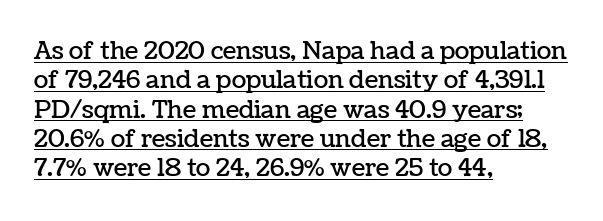
This sample uses plain, unmodified letter spacing. This rendering uses left alignment, leaving the right contour irregular. Designer's note — italics off, roman on. A typographer would call this underscored text.
